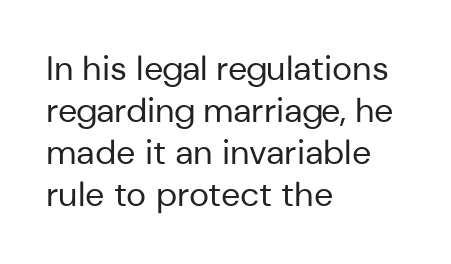
In CSS terms this would be text-align: left. Spacing between characters is what you'd get straight out of the box. These glyphs show unthickened strokes, regular width or finer. This is roman type, the default non-slanted kind.
